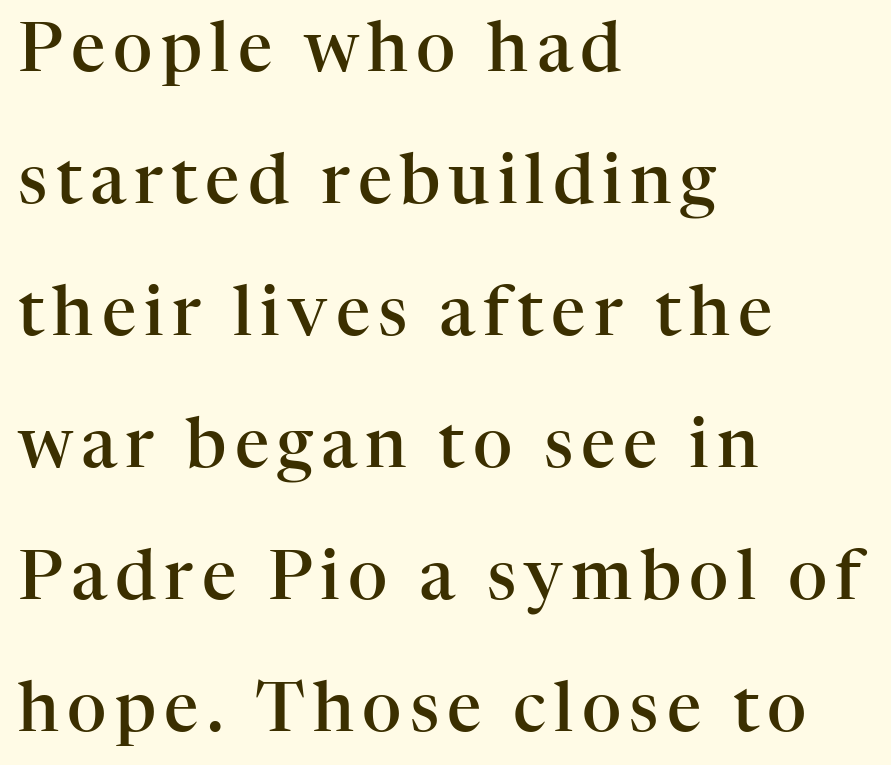
{"serif": "yes", "italic": "no", "bold": "semi", "weight": "semibold", "width": "normal", "stroke_contrast": "high", "x_height": "medium", "monospaced": "no", "underline": "no", "align": "left", "line_spacing": "loose", "line_spacing_ratio": 1.94, "glyph_px": 68}
